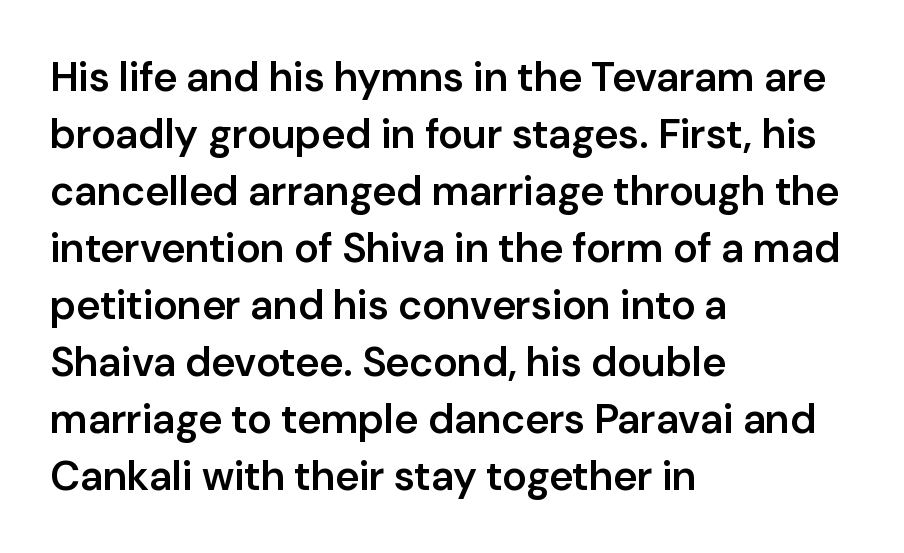
The space directly below the letters is spotless. Words appear dense and cohesive because spacing is normal. Set as a demibold, roughly 600 on the weight scale. Does the type have serifs? No, each stem ends abruptly. Vertical spacing — default. It's the straight-up-and-down kind of type.
